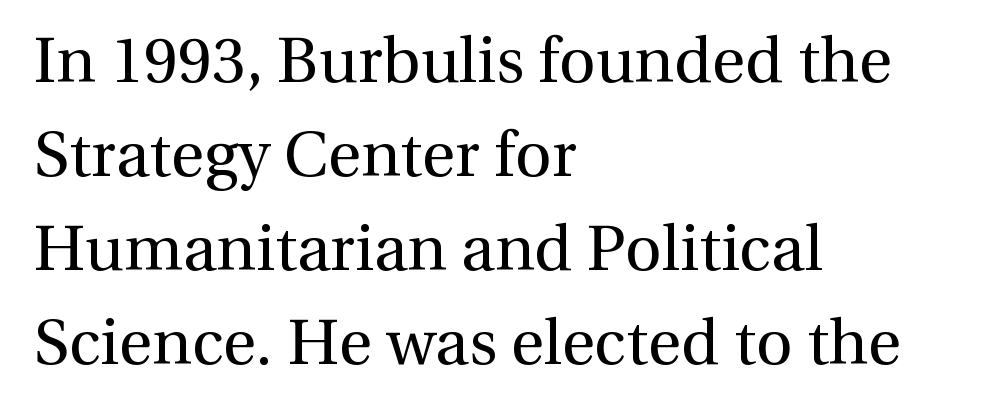
Q: Is the text bold? A: No.
Q: Is the text italic (slanted)? A: No, it is upright.
Q: Is the typeface a serif or a sans-serif typeface? A: Serif.
Q: Is the text underlined? A: No.
Q: How is the paragraph aligned? A: Left-aligned.
Q: Is the spacing between letters normal or unusually wide? A: Normal.
Q: Is the spacing between lines tight, normal or loose? A: Normal.
Q: Width (condensed, normal, or wide)? A: Normal.
Q: x-height? A: Medium.
Q: Monospaced? A: No.
